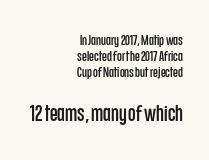
The image shows 22 px text type, upright; set right-aligned, tight line spacing (1.15x), normal letter spacing, not underlined; the second (bottom) block is 1.57x larger.
